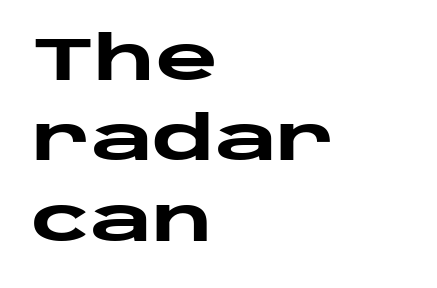
Q: Is the text bold? A: Yes.
Q: Is the text italic (slanted)? A: No, it is upright.
Q: Is the typeface a serif or a sans-serif typeface? A: Sans-serif.
Q: Is the text underlined? A: No.
Q: How is the paragraph aligned? A: Left-aligned.
Q: Is the spacing between letters normal or unusually wide? A: Normal.
Q: Is the spacing between lines tight, normal or loose? A: Normal.
Q: Width (condensed, normal, or wide)? A: Wide.
Q: Stroke contrast? A: Low.
Q: x-height? A: Large.
Q: Monospaced? A: No.
